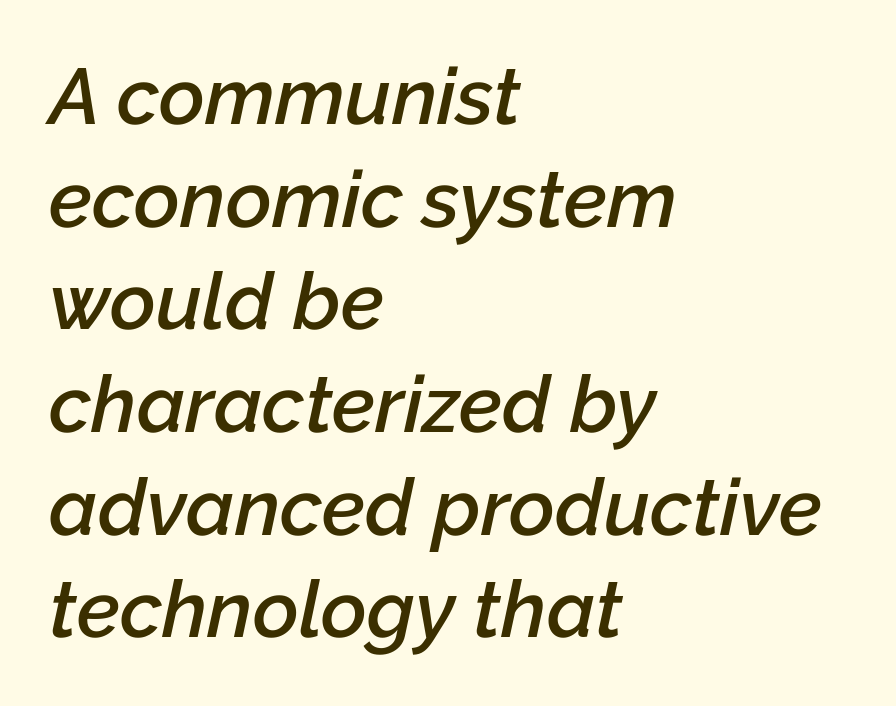
{"italic": "yes", "lean": "right", "slant_degrees": 12, "bold": "semi", "weight": "semibold", "width": "normal", "stroke_contrast": "low", "x_height": "medium", "monospaced": "no", "underline": "no", "align": "left", "line_spacing": "normal", "line_spacing_ratio": 1.3, "letter_spacing": "normal", "letter_spacing_em": 0.0, "glyph_px": 79}
